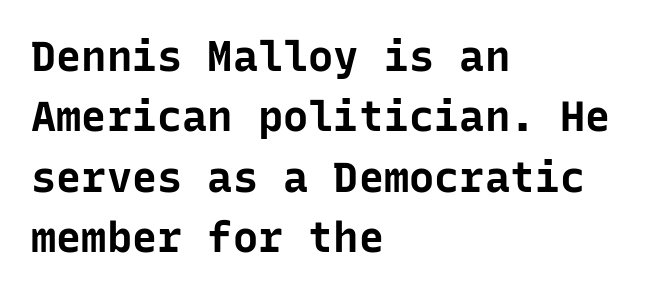
The image shows 42 px bold sans-serif type, upright, monospaced; set left-aligned, normal line spacing (1.44x), normal letter spacing, not underlined; low stroke contrast and a medium x-height.
